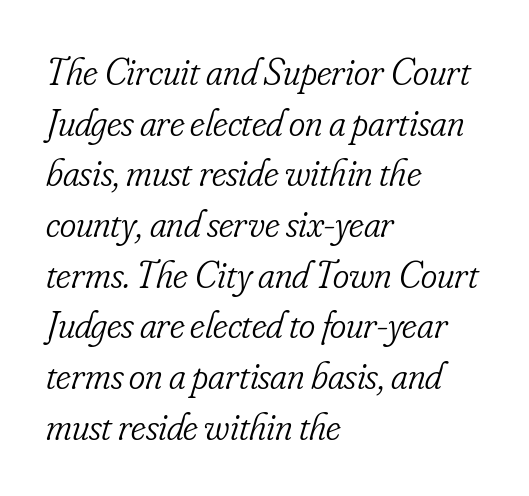
The image shows 39 px light, condensed serif type, italic (leaning right); set left-aligned, normal line spacing (1.3x), normal letter spacing, not underlined; low stroke contrast and a small x-height.
